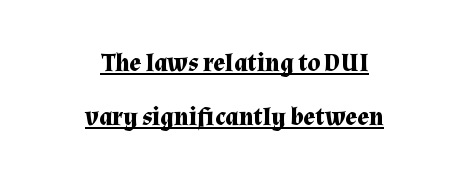
The image shows 25 px bold type, upright; set centered, loose line spacing (2.16x), normal letter spacing, underlined.
